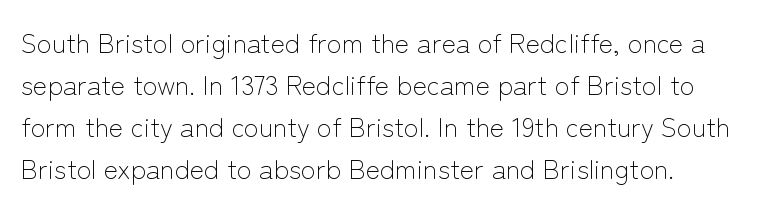
Q: Is the text bold? A: No.
Q: Is the text italic (slanted)? A: No, it is upright.
Q: Is the text underlined? A: No.
Q: Is the spacing between letters normal or unusually wide? A: Normal.
Q: Is the spacing between lines tight, normal or loose? A: Normal.
